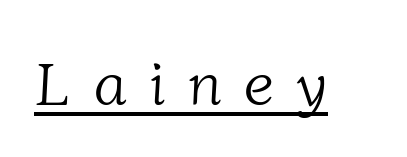
{"serif": "yes", "bold": "no", "weight": "light", "width": "normal", "stroke_contrast": "low", "x_height": "medium", "monospaced": "no", "underline": "yes", "letter_spacing": "wide", "letter_spacing_em": 0.36, "glyph_px": 61}
